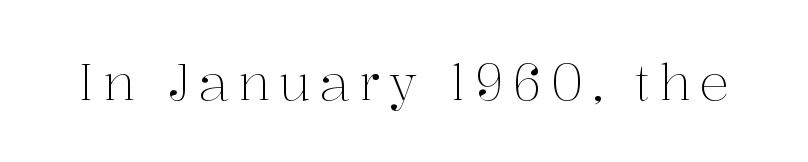
{"serif": "yes", "italic": "no", "bold": "no", "weight": "light", "width": "normal", "stroke_contrast": "medium", "x_height": "medium", "monospaced": "no", "underline": "no", "glyph_px": 50}
